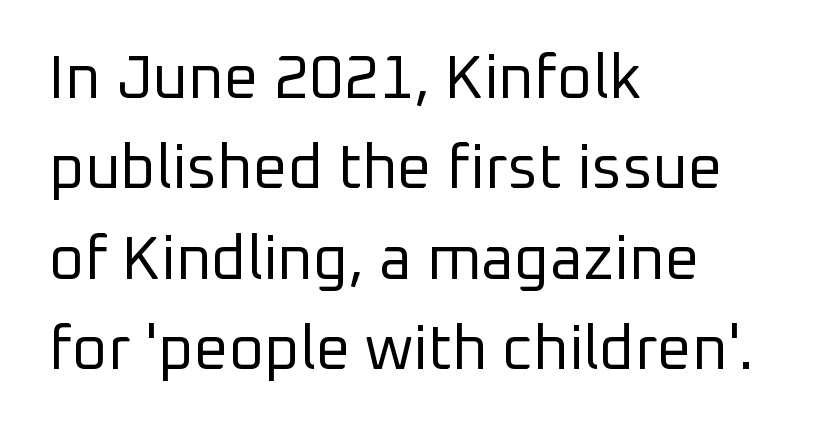
The image shows 61 px regular-weight sans-serif type, upright; set left-aligned, normal line spacing (1.48x), normal letter spacing, not underlined; low stroke contrast and a medium x-height.
